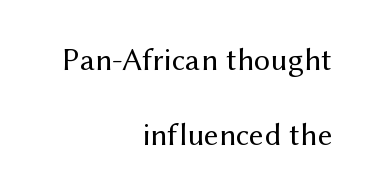
{"serif": "no", "italic": "no", "bold": "no", "weight": "regular", "width": "normal", "stroke_contrast": "medium", "x_height": "medium", "monospaced": "no", "underline": "no", "align": "right", "line_spacing": "loose", "line_spacing_ratio": 2.34, "letter_spacing": "normal", "letter_spacing_em": 0.0, "glyph_px": 32}
